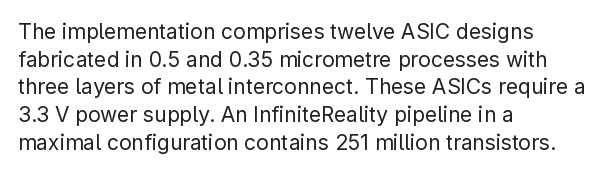
Every stem runs plumb, perpendicular to the baseline. Leftover space on each line is placed entirely after the last word. Check the space under the baseline: it is left empty. This reads as an unemphasized weight, regular at the heaviest. Caption: standard tracking, unaltered.
